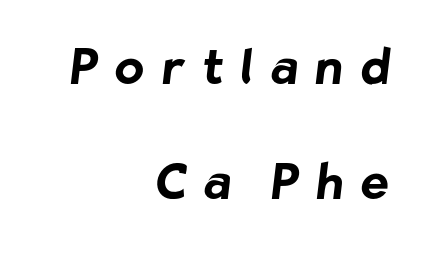
{"serif": "no", "bold": "yes", "weight": "bold", "width": "normal", "stroke_contrast": "low", "x_height": "medium", "monospaced": "no", "underline": "no", "align": "right", "line_spacing": "loose", "line_spacing_ratio": 2.4, "letter_spacing": "wide", "letter_spacing_em": 0.36, "glyph_px": 48}
